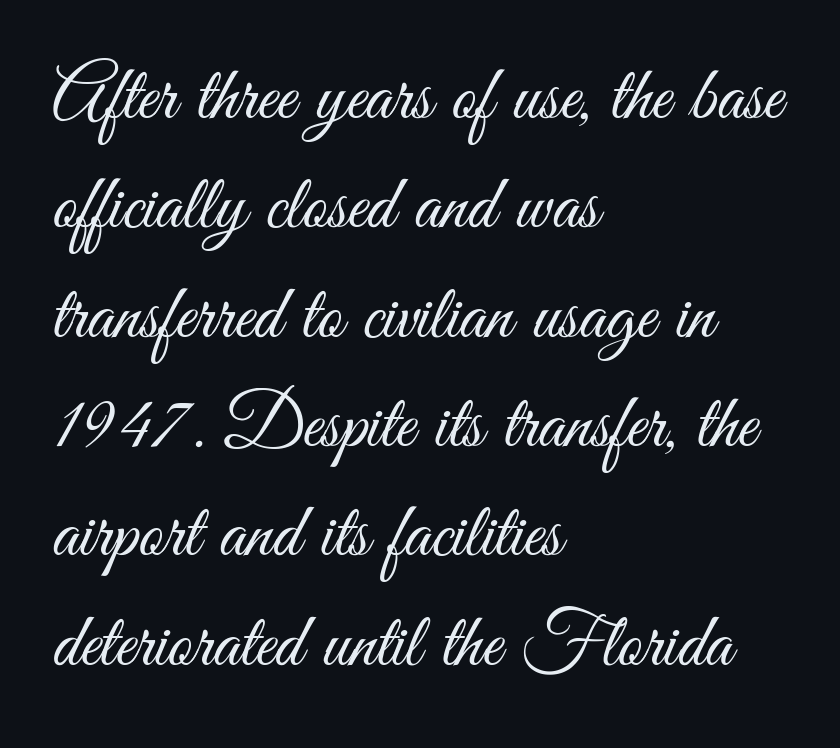
Q: Is the text bold? A: No.
Q: Is the text italic (slanted)? A: Yes.
Q: Is the typeface a serif or a sans-serif typeface? A: Sans-serif.
Q: Is the text underlined? A: No.
Q: How is the paragraph aligned? A: Left-aligned.
Q: Is the spacing between letters normal or unusually wide? A: Normal.
Q: Is the spacing between lines tight, normal or loose? A: Normal.
Q: Width (condensed, normal, or wide)? A: Condensed.
Q: Stroke contrast? A: Medium.
Q: x-height? A: Small.
Q: Monospaced? A: No.
